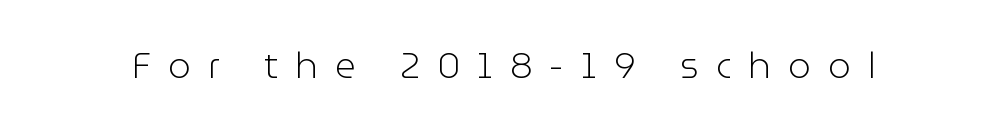
The image shows 36 px light sans-serif type, upright; set unusually wide letter spacing (+0.48 em), not underlined; low stroke contrast and a medium x-height.
